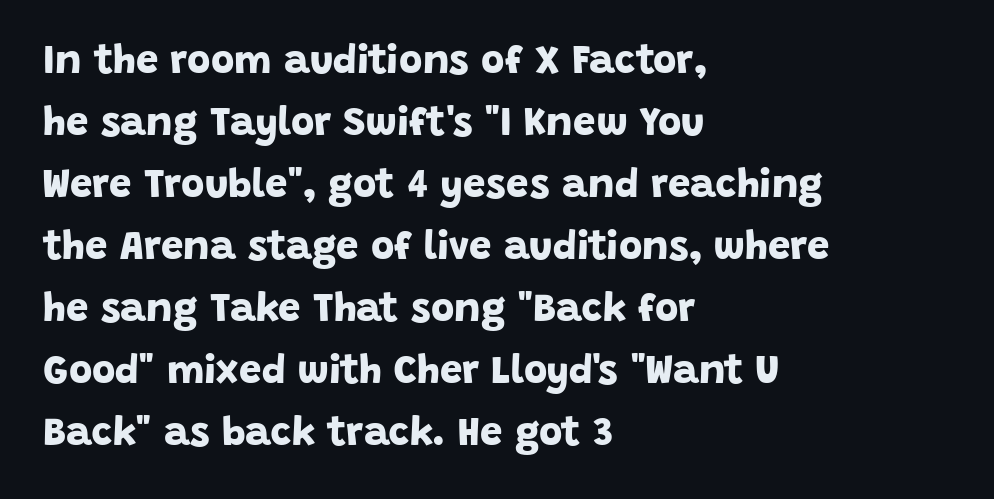
Q: Is the text bold? A: Yes.
Q: Is the typeface a serif or a sans-serif typeface? A: Sans-serif.
Q: Is the text underlined? A: No.
Q: How is the paragraph aligned? A: Left-aligned.
Q: Is the spacing between letters normal or unusually wide? A: Normal.
Q: Is the spacing between lines tight, normal or loose? A: Normal.
Q: Width (condensed, normal, or wide)? A: Normal.
Q: Stroke contrast? A: Low.
Q: x-height? A: Large.
Q: Monospaced? A: No.
